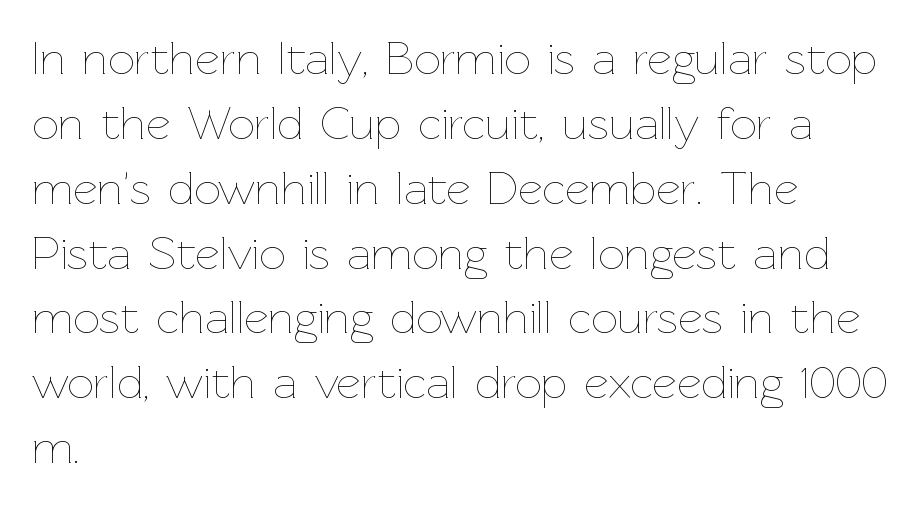
{"italic": "no", "bold": "no", "weight": "thin", "width": "normal", "stroke_contrast": "low", "x_height": "medium", "monospaced": "no", "underline": "no", "align": "left", "line_spacing": "normal", "line_spacing_ratio": 1.38, "letter_spacing": "normal", "letter_spacing_em": 0.0, "glyph_px": 47}
